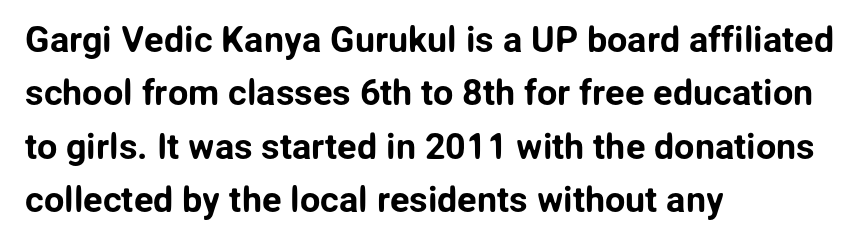
Check the space under the baseline: it is left empty. This sample uses an upright cut, with every glyph sitting square on the baseline. Interline gaps are of average width in this sample. Caption: standard tracking, unaltered. The rendering shows plain stroke endings on the letterforms — a sans-serif design.
